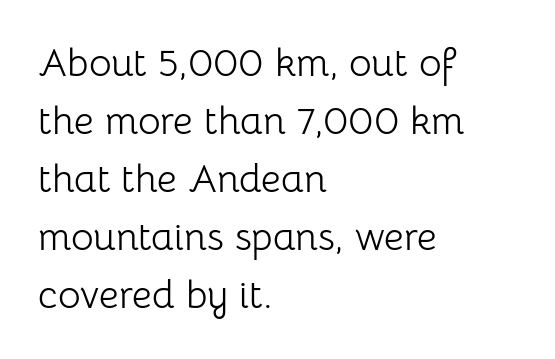
Q: Is the text bold? A: No.
Q: Is the text italic (slanted)? A: No, it is upright.
Q: Is the typeface a serif or a sans-serif typeface? A: Sans-serif.
Q: Is the text underlined? A: No.
Q: How is the paragraph aligned? A: Left-aligned.
Q: Is the spacing between letters normal or unusually wide? A: Normal.
Q: Is the spacing between lines tight, normal or loose? A: Normal.
Q: Width (condensed, normal, or wide)? A: Normal.
Q: Stroke contrast? A: Low.
Q: x-height? A: Medium.
Q: Monospaced? A: No.
